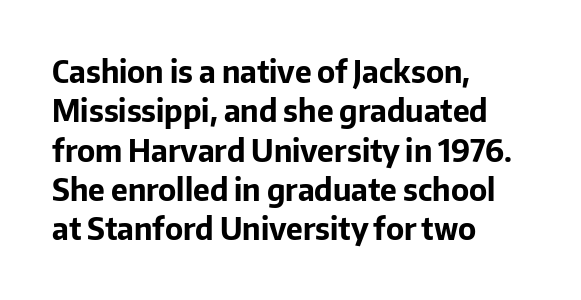
Q: Is the text bold? A: Yes.
Q: Is the text italic (slanted)? A: No, it is upright.
Q: Is the typeface a serif or a sans-serif typeface? A: Sans-serif.
Q: Is the text underlined? A: No.
Q: How is the paragraph aligned? A: Left-aligned.
Q: Is the spacing between letters normal or unusually wide? A: Normal.
Q: Is the spacing between lines tight, normal or loose? A: Normal.
Q: Width (condensed, normal, or wide)? A: Normal.
Q: Stroke contrast? A: Low.
Q: x-height? A: Medium.
Q: Monospaced? A: No.
